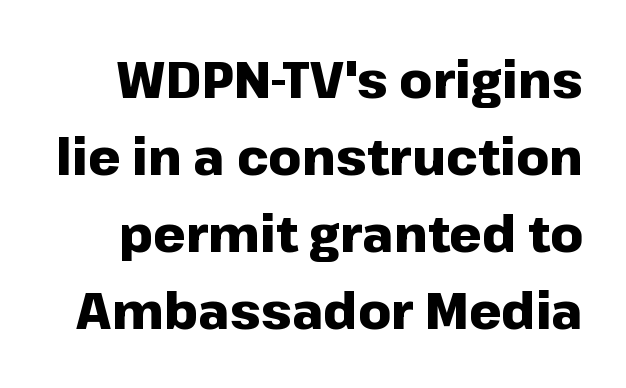
Each row of text sits above clean, open space. Typesetter's note: full bold, strokes at maximum text heaviness. Every stem runs plumb, perpendicular to the baseline. Notice how descenders clear the ascenders below comfortably — that's standard leading. Stroke terminals: plain, sans-serif.
